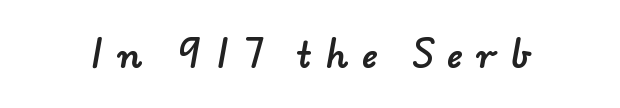
The area under the type is left untouched. Students, note that the glyphs here are deliberately spaced far apart. This sample uses a sans-serif face. Do the characters align in a grid? No, the font is proportional.
